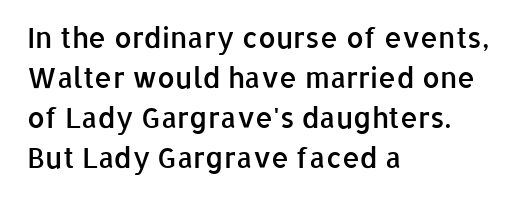
{"serif": "no", "italic": "no", "bold": "semi", "weight": "semibold", "width": "normal", "stroke_contrast": "low", "x_height": "medium", "monospaced": "no", "underline": "no", "align": "left", "line_spacing": "normal", "line_spacing_ratio": 1.43, "letter_spacing": "normal", "letter_spacing_em": 0.0, "glyph_px": 28}
